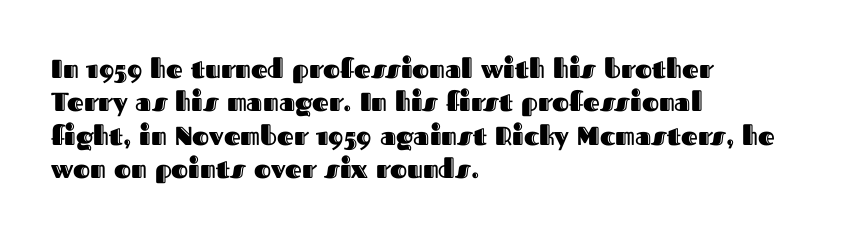
{"italic": "no", "underline": "no", "align": "left", "line_spacing": "normal", "line_spacing_ratio": 1.28, "letter_spacing": "normal", "letter_spacing_em": 0.0, "glyph_px": 26}
